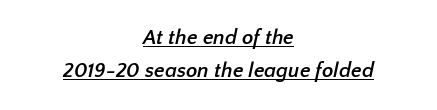
Plenty of ink on the page — the face is bold. Glyph-to-glyph distance matches everyday printed text. Does a line run under the words? Yes, clearly. The leading is moderate, giving the passage an even texture.
